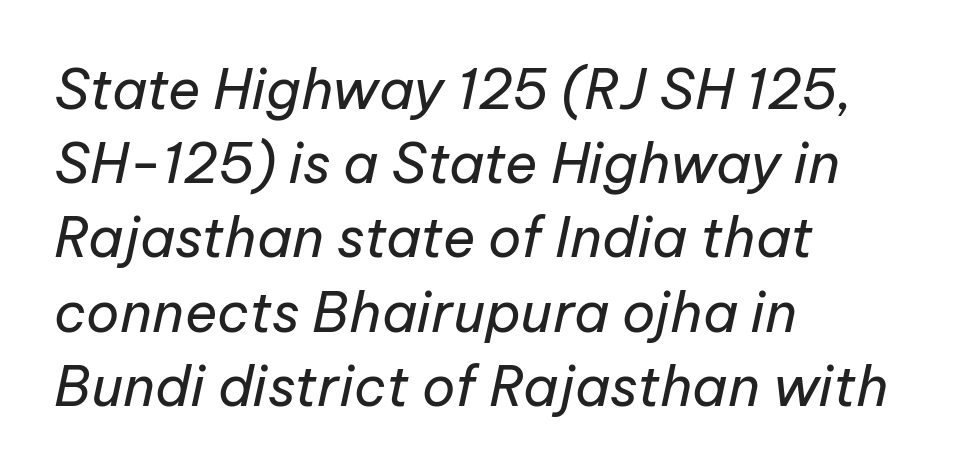
The strip under each line holds only bare page. Unbolded letterforms with no extra heft. Quick note: interline space is typical. Between one letter and the next there's only the usual sliver of space.
